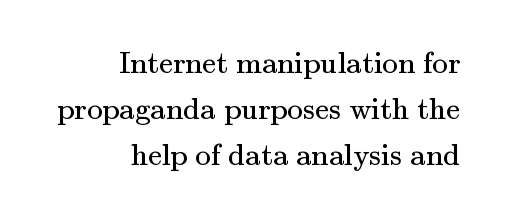
The image shows 31 px regular-weight serif type, upright; set right-aligned, normal line spacing (1.49x), normal letter spacing, not underlined; medium stroke contrast and a small x-height.
